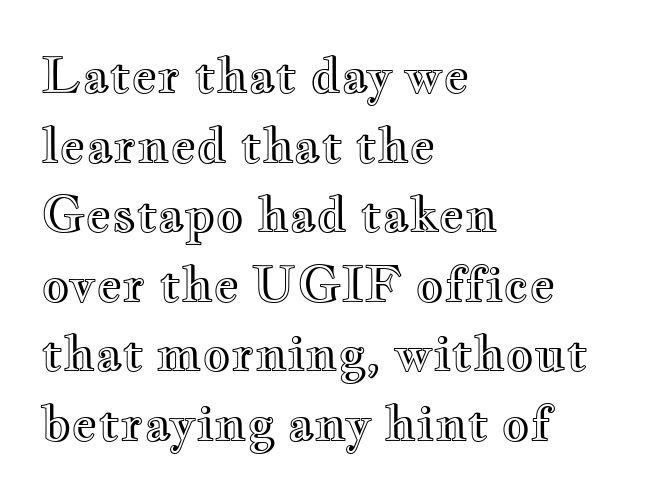
Do the characters align in a grid? No, the font is proportional. A student would call this left alignment; a typographer would say flush left, rag right. This block has exactly the height ordinary leading produces. This is roman type, the default non-slanted kind. What stands out about the letter spacing? Nothing — it is the standard amount. Type without underlining.
